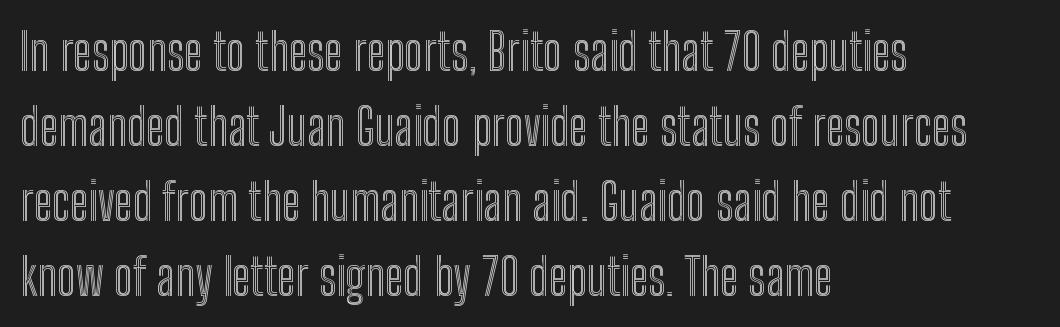
The baseline area is clear. Typeset ragged right — the left edge is the straight one. The block of text has a typical density, with ordinary space between rows. These lines are rendered in a variable-pitch font.
